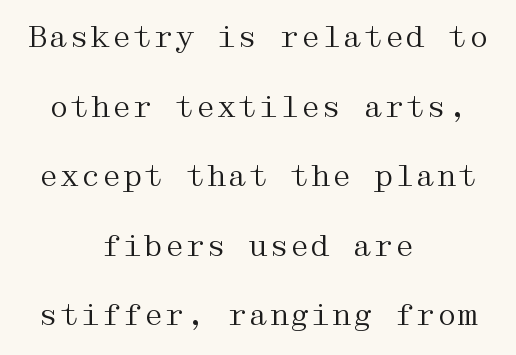
{"serif": "yes", "italic": "no", "bold": "no", "weight": "regular", "width": "wide", "stroke_contrast": "medium", "x_height": "medium", "underline": "no", "align": "center", "line_spacing": "loose", "line_spacing_ratio": 2.32, "letter_spacing": "normal", "letter_spacing_em": 0.0, "glyph_px": 30}
